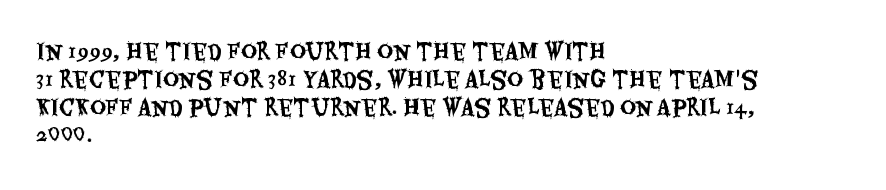
Q: Is the text italic (slanted)? A: No, it is upright.
Q: Is the text underlined? A: No.
Q: How is the paragraph aligned? A: Left-aligned.
Q: Is the spacing between letters normal or unusually wide? A: Normal.
Q: Is the spacing between lines tight, normal or loose? A: Normal.
